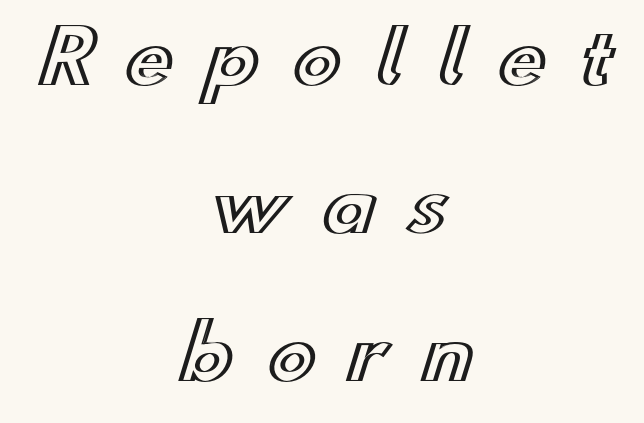
The image shows 73 px wide type; set centered, loose line spacing (2.03x), unusually wide letter spacing (+0.44 em), not underlined; a small x-height.
